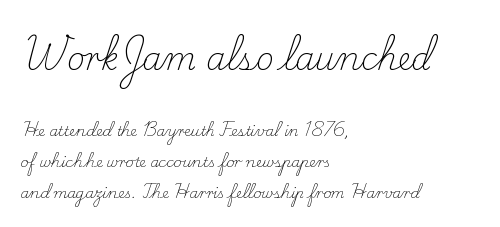
{"serif": "yes", "bold": "no", "weight": "light", "width": "normal", "stroke_contrast": "low", "x_height": "small", "monospaced": "no", "underline": "no", "align": "left", "line_spacing": "loose", "line_spacing_ratio": 2.22, "letter_spacing": "normal", "letter_spacing_em": 0.0, "larger_block": "first", "size_ratio": 2.21, "glyph_px": 31}
